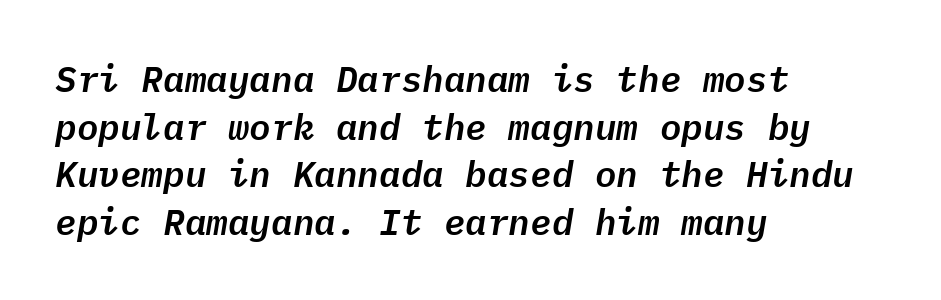
Unmarked baselines from the first word to the last. A normal amount of white space separates one row of letters from the next. A typesetter would call this monospace, since all characters share one set width. This sample uses plain, unmodified letter spacing. Italic: yes, the glyphs are oblique. Caption: multi-line text, flush left, ragged right.
